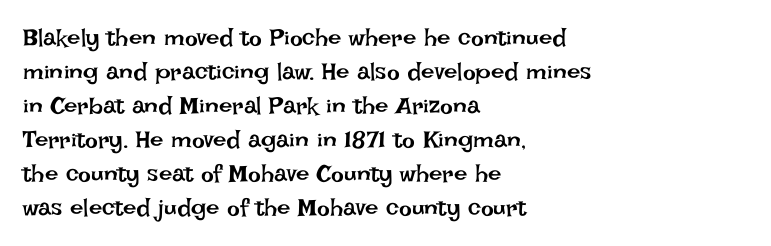
Q: Is the text bold? A: No.
Q: Is the text italic (slanted)? A: No, it is upright.
Q: Is the text underlined? A: No.
Q: How is the paragraph aligned? A: Left-aligned.
Q: Is the spacing between letters normal or unusually wide? A: Normal.
Q: Is the spacing between lines tight, normal or loose? A: Normal.
